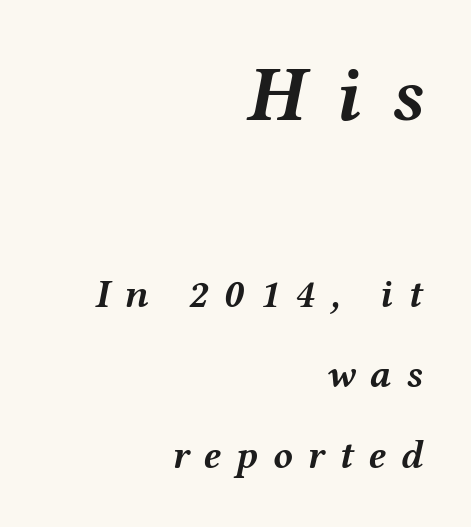
{"italic": "yes", "lean": "right", "slant_degrees": 12, "bold": "yes", "weight": "semibold", "width": "wide", "stroke_contrast": "medium", "x_height": "medium", "monospaced": "no", "underline": "no", "align": "right", "line_spacing": "loose", "line_spacing_ratio": 2.01, "letter_spacing": "wide", "letter_spacing_em": 0.38, "larger_block": "first", "size_ratio": 1.98, "glyph_px": 79}
